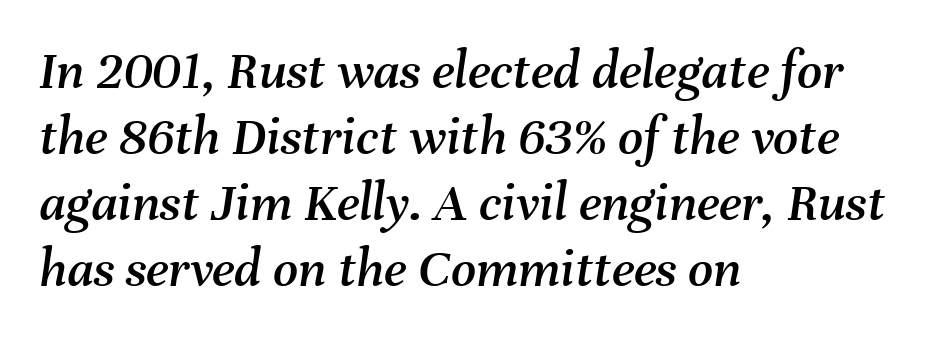
{"italic": "yes", "lean": "right", "slant_degrees": 8, "width": "normal", "stroke_contrast": "medium", "x_height": "medium", "monospaced": "no", "underline": "no", "align": "left", "line_spacing_ratio": 1.2, "letter_spacing": "normal", "letter_spacing_em": 0.0, "glyph_px": 55}
